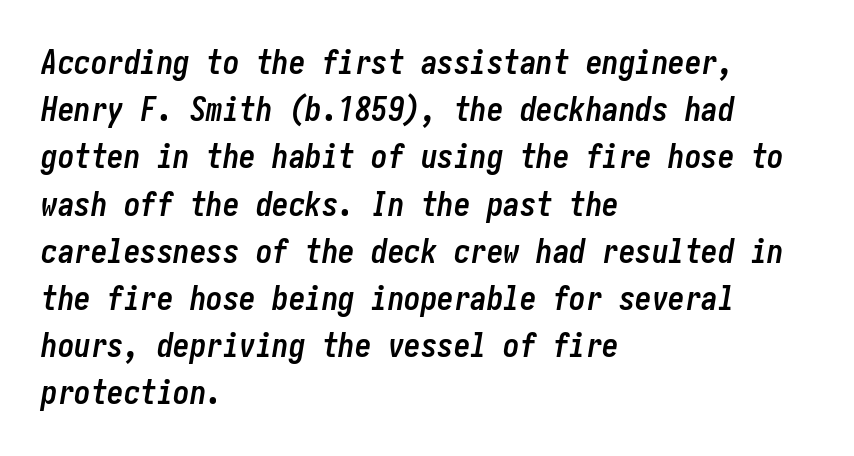
The image shows 33 px semibold, condensed type, italic (leaning right); set left-aligned, normal line spacing (1.43x), normal letter spacing, not underlined; low stroke contrast and a medium x-height.
